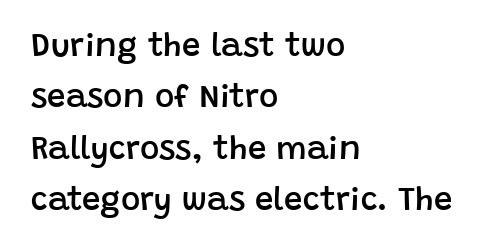
Q: Is the text bold? A: Semi-bold.
Q: Is the text italic (slanted)? A: No, it is upright.
Q: Is the typeface a serif or a sans-serif typeface? A: Sans-serif.
Q: Is the text underlined? A: No.
Q: How is the paragraph aligned? A: Left-aligned.
Q: Is the spacing between letters normal or unusually wide? A: Normal.
Q: Is the spacing between lines tight, normal or loose? A: Normal.
Q: Width (condensed, normal, or wide)? A: Normal.
Q: Stroke contrast? A: Low.
Q: x-height? A: Large.
Q: Monospaced? A: No.
